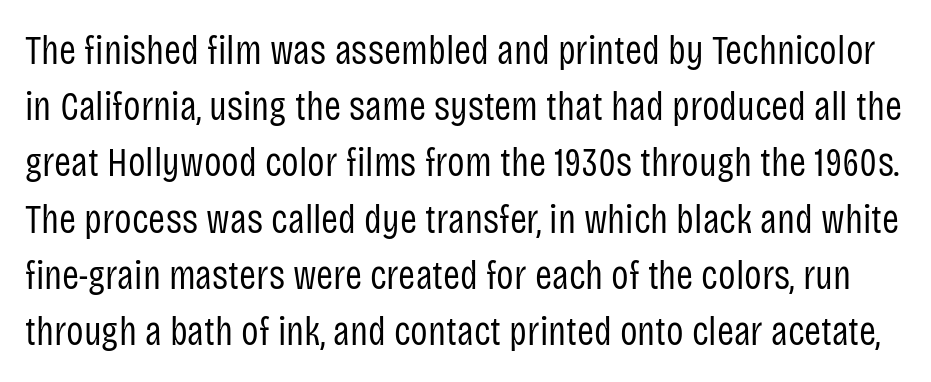
Q: Is the text bold? A: No.
Q: Is the text italic (slanted)? A: No, it is upright.
Q: Is the typeface a serif or a sans-serif typeface? A: Sans-serif.
Q: Is the text underlined? A: No.
Q: Is the spacing between letters normal or unusually wide? A: Normal.
Q: Is the spacing between lines tight, normal or loose? A: Normal.
Q: Width (condensed, normal, or wide)? A: Condensed.
Q: Stroke contrast? A: Low.
Q: x-height? A: Large.
Q: Monospaced? A: No.
